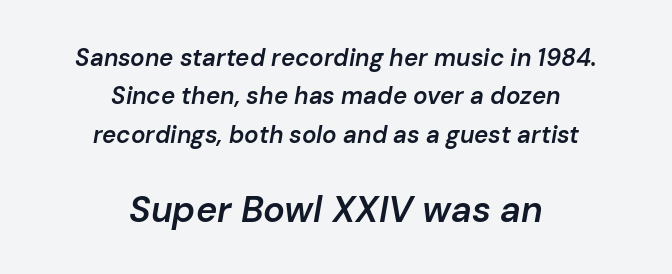
Q: Is the text bold? A: Semi-bold.
Q: Is the text italic (slanted)? A: Yes, it leans right by about 10 degrees.
Q: Is the text underlined? A: No.
Q: How is the paragraph aligned? A: Centered.
Q: Is the spacing between letters normal or unusually wide? A: Normal.
Q: Is the spacing between lines tight, normal or loose? A: Normal.
Q: Which block of text is set in a larger size, the first (top) or the second (bottom)? A: The second (bottom) one.
Q: Width (condensed, normal, or wide)? A: Normal.
Q: Stroke contrast? A: Low.
Q: x-height? A: Medium.
Q: Monospaced? A: No.
